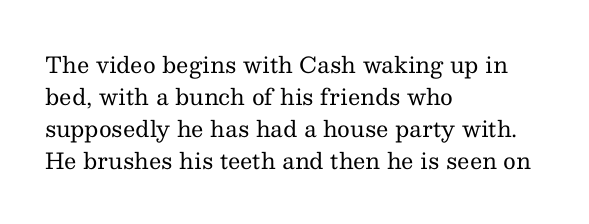
This sample uses an upright cut, with every glyph sitting square on the baseline. Check the space under the baseline: it is left empty. These lines are set flush left with a ragged right edge. Weight: not bold — regular or lighter.
